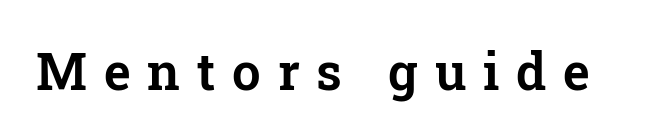
{"serif": "yes", "italic": "no", "width": "normal", "stroke_contrast": "low", "x_height": "medium", "monospaced": "no", "underline": "no", "letter_spacing": "wide", "letter_spacing_em": 0.33, "glyph_px": 51}
